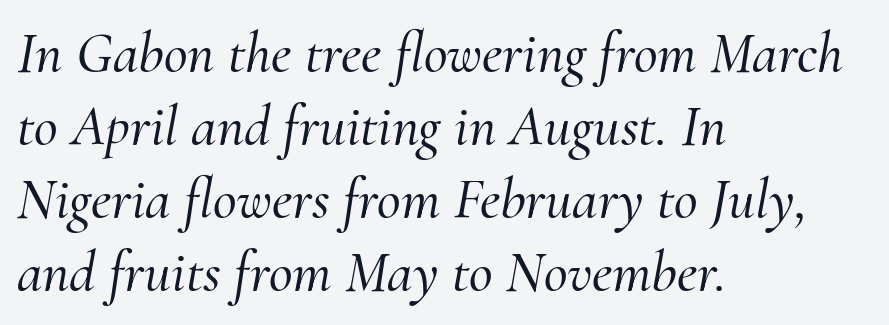
In terms of letterspacing, this is plain default setting. This is oblique type, the kind used for emphasis or titles. The face used here is proportionally spaced, like ordinary book or web type. Underline: absent. Each letter's strokes conclude with small projecting serifs.
